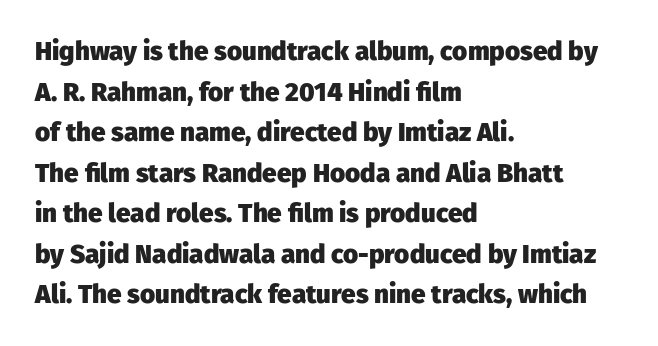
Q: Is the text bold? A: Yes.
Q: Is the text italic (slanted)? A: No, it is upright.
Q: Is the text underlined? A: No.
Q: How is the paragraph aligned? A: Left-aligned.
Q: Is the spacing between letters normal or unusually wide? A: Normal.
Q: Is the spacing between lines tight, normal or loose? A: Normal.
